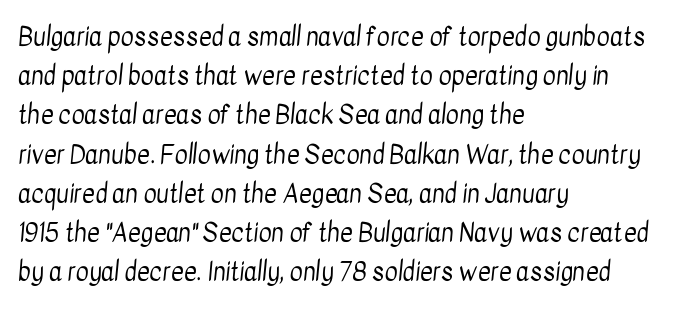
{"bold": "no", "underline": "no", "align": "left", "line_spacing": "normal", "line_spacing_ratio": 1.57, "letter_spacing": "normal", "letter_spacing_em": 0.0, "glyph_px": 25}
